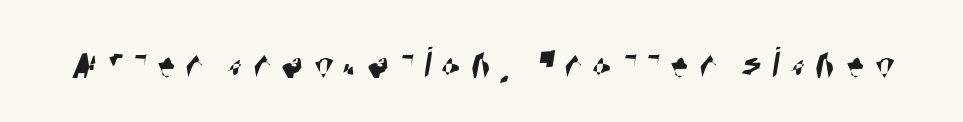
The tracking reads as deliberately expanded to a designer's eye. Unmarked baselines from the first word to the last. Note the varied advance widths — an 'i' is clearly narrower than an 'm'. Stroke terminals: plain, sans-serif.
